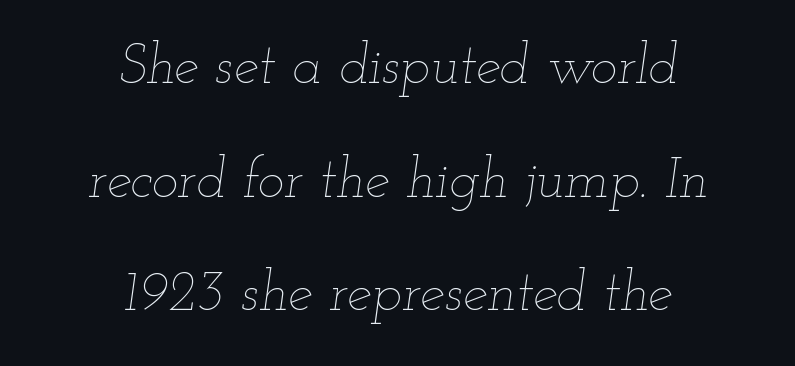
The face used here has a pronounced slope to its letters. Glance below the letters and you will spot only blank space. These lines are rendered in a variable-pitch font. Nothing unusual about the tracking: characters are spaced as the font intends. Which margin do the lines hug? Neither — every line sits in the middle. The rendering uses a large line-height, opening up the rows.
